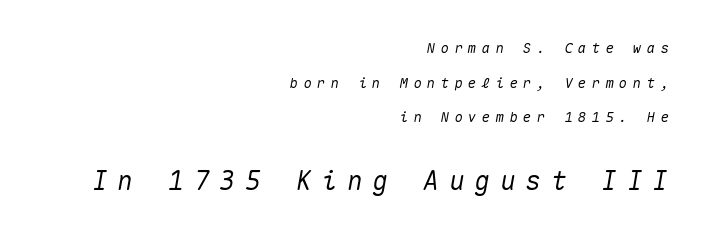
Q: Is the text italic (slanted)? A: Yes, it leans right by about 10 degrees.
Q: Is the text underlined? A: No.
Q: How is the paragraph aligned? A: Right-aligned.
Q: Is the spacing between letters normal or unusually wide? A: Unusually wide.
Q: Is the spacing between lines tight, normal or loose? A: Loose.
Q: Which block of text is set in a larger size, the first (top) or the second (bottom)? A: The second (bottom) one.
